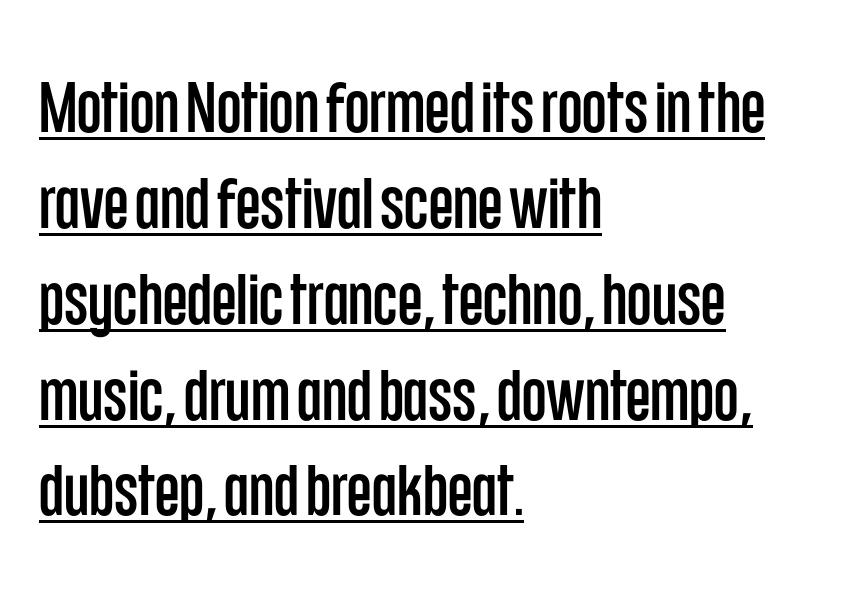
Q: Is the text italic (slanted)? A: No, it is upright.
Q: Is the typeface a serif or a sans-serif typeface? A: Sans-serif.
Q: Is the text underlined? A: Yes.
Q: How is the paragraph aligned? A: Left-aligned.
Q: Is the spacing between letters normal or unusually wide? A: Normal.
Q: Is the spacing between lines tight, normal or loose? A: Normal.
Q: Width (condensed, normal, or wide)? A: Condensed.
Q: Stroke contrast? A: Low.
Q: x-height? A: Large.
Q: Monospaced? A: No.
